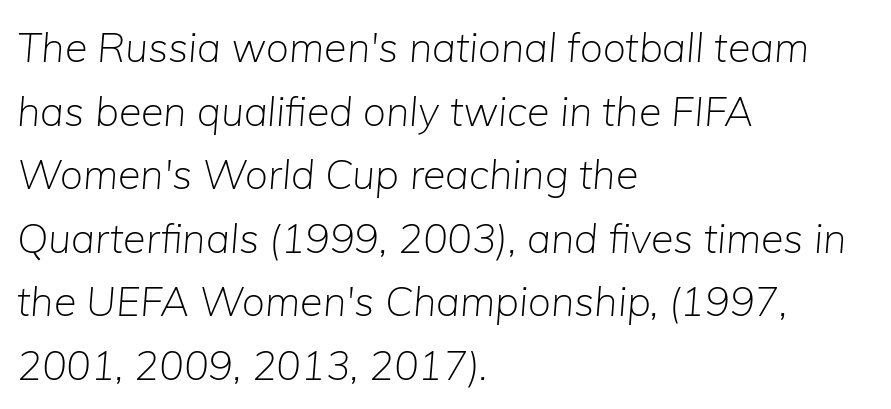
The image shows 41 px light type, italic (leaning right); set left-aligned, normal line spacing (1.55x), normal letter spacing, not underlined; low stroke contrast and a medium x-height.
